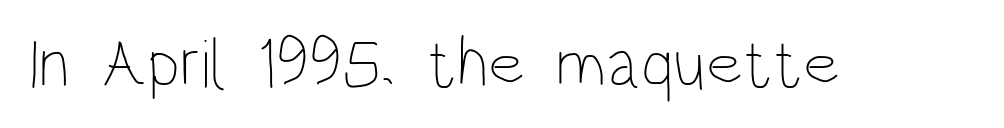
The foot of each line stays bare and open. Letter spacing: default. The typography opts for an upright posture over an oblique one. The letterforms sit at book weight or below. Is this a fixed-width face? No — the glyphs have proportional, varying widths.
